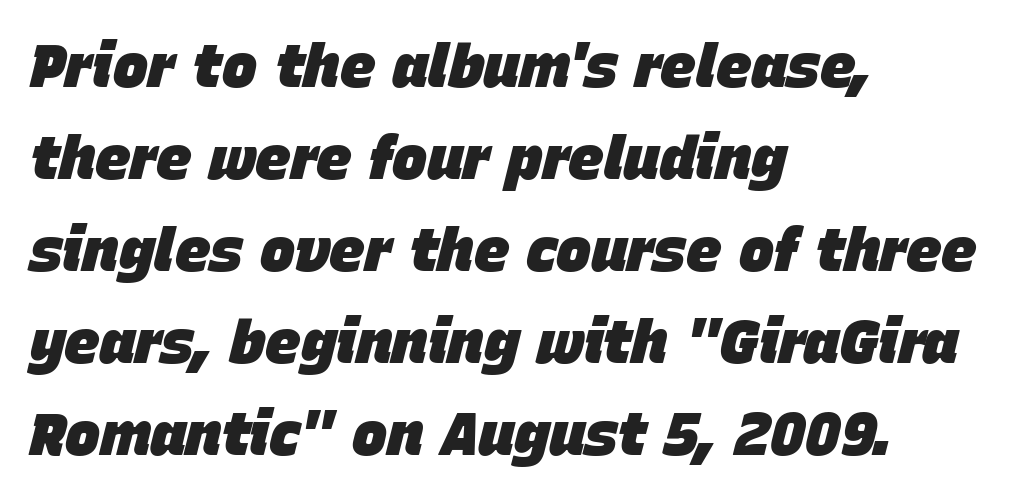
The image shows 59 px heavy type, italic (leaning right); set left-aligned, normal line spacing (1.56x), normal letter spacing, not underlined; low stroke contrast and a large x-height.
